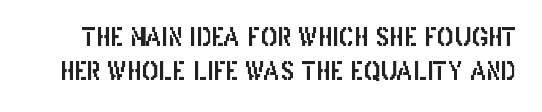
Q: Is the text italic (slanted)? A: No, it is upright.
Q: Is the text underlined? A: No.
Q: Is the spacing between letters normal or unusually wide? A: Normal.
Q: Is the spacing between lines tight, normal or loose? A: Normal.
